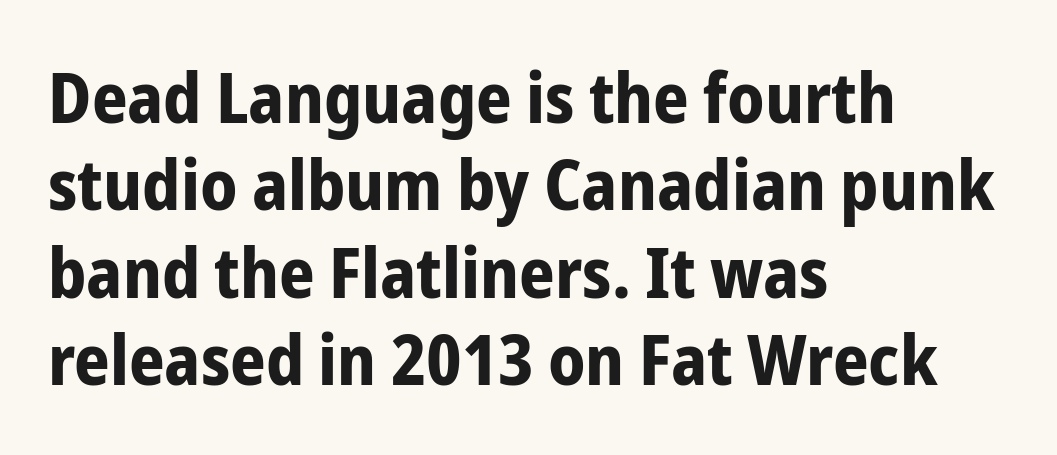
{"serif": "no", "italic": "no", "bold": "yes", "weight": "bold", "width": "condensed", "stroke_contrast": "low", "x_height": "medium", "monospaced": "no", "underline": "no", "align": "left", "line_spacing": "normal", "line_spacing_ratio": 1.25, "letter_spacing": "normal", "letter_spacing_em": 0.0, "glyph_px": 70}
